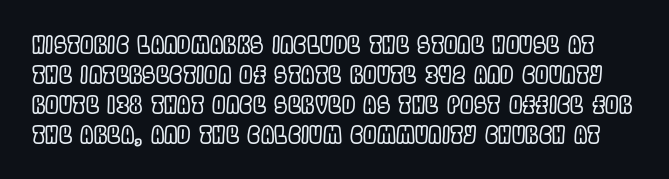
{"italic": "no", "underline": "no", "line_spacing": "normal", "line_spacing_ratio": 1.25, "letter_spacing": "normal", "letter_spacing_em": 0.0, "glyph_px": 24}
